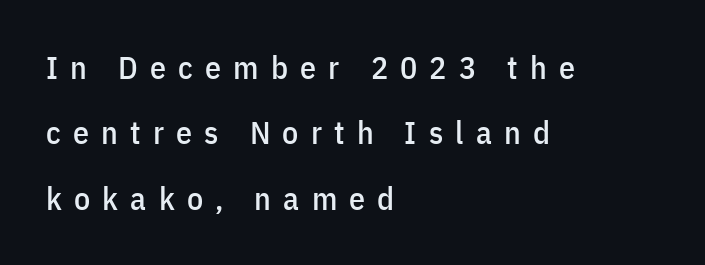
The image shows 32 px condensed sans-serif type, upright; set left-aligned, loose line spacing (2.04x), unusually wide letter spacing (+0.38 em), not underlined; low stroke contrast and a medium x-height.
